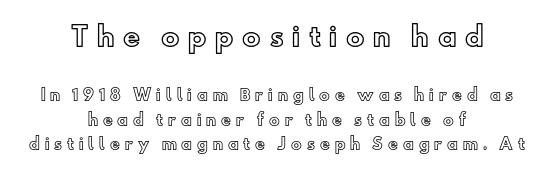
Q: Is the text italic (slanted)? A: No, it is upright.
Q: Is the text underlined? A: No.
Q: How is the paragraph aligned? A: Centered.
Q: Is the spacing between letters normal or unusually wide? A: Unusually wide.
Q: Is the spacing between lines tight, normal or loose? A: Normal.
Q: Which block of text is set in a larger size, the first (top) or the second (bottom)? A: The first (top) one.
